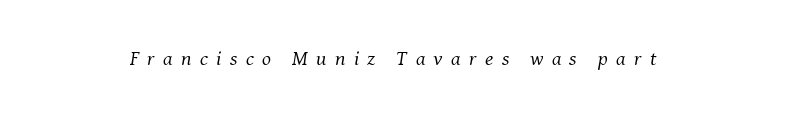
{"italic": "yes", "lean": "right", "slant_degrees": 8, "bold": "no", "underline": "no", "align": "center", "letter_spacing": "wide", "letter_spacing_em": 0.4, "glyph_px": 21}
